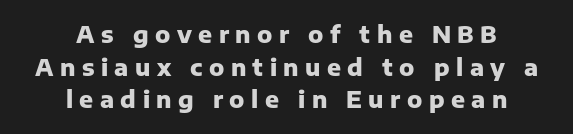
{"italic": "no", "bold": "yes", "underline": "no", "align": "center", "line_spacing": "normal", "line_spacing_ratio": 1.42, "letter_spacing": "wide", "letter_spacing_em": 0.28, "glyph_px": 23}
